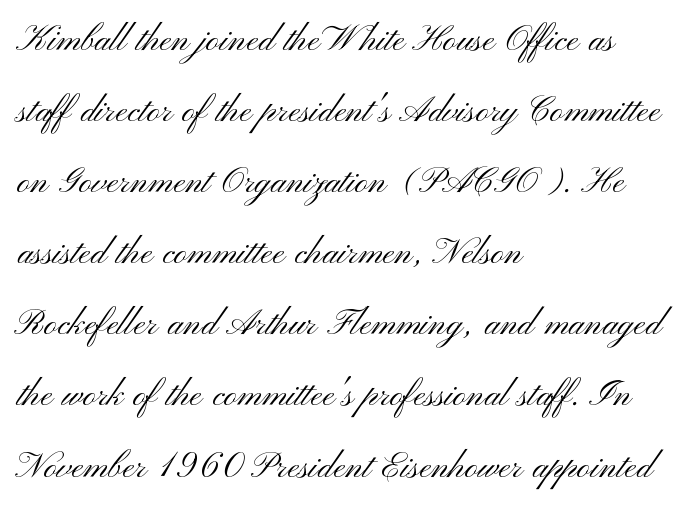
{"serif": "no", "bold": "no", "weight": "light", "width": "wide", "stroke_contrast": "medium", "x_height": "small", "monospaced": "no", "underline": "no", "align": "left", "line_spacing": "normal", "line_spacing_ratio": 1.58, "letter_spacing": "normal", "letter_spacing_em": 0.0, "glyph_px": 45}
